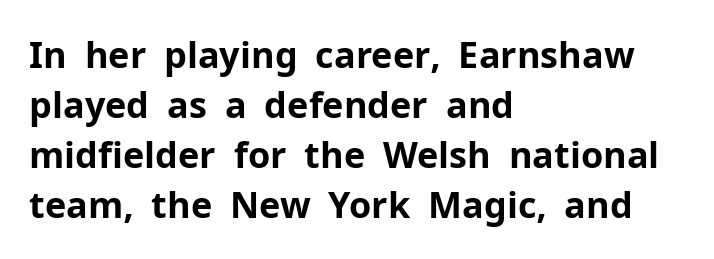
{"serif": "no", "italic": "no", "bold": "yes", "weight": "bold", "width": "normal", "stroke_contrast": "low", "x_height": "medium", "monospaced": "no", "underline": "no", "align": "left", "line_spacing": "normal", "line_spacing_ratio": 1.39, "letter_spacing": "normal", "letter_spacing_em": 0.0, "glyph_px": 36}
